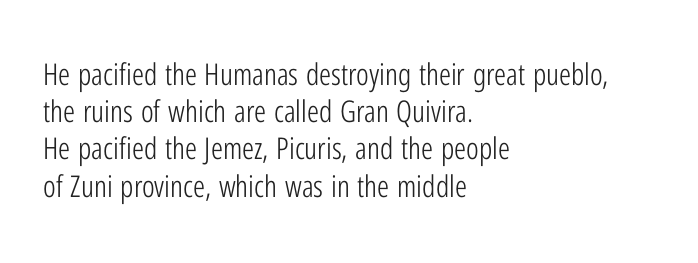
Unmarked baselines from the first word to the last. The passage shown is typeset with a sans-serif family. A typesetter would call this zero additional tracking. The letterforms sit at book weight or below. The lines in this sample share a left origin and differ only in where they stop.
